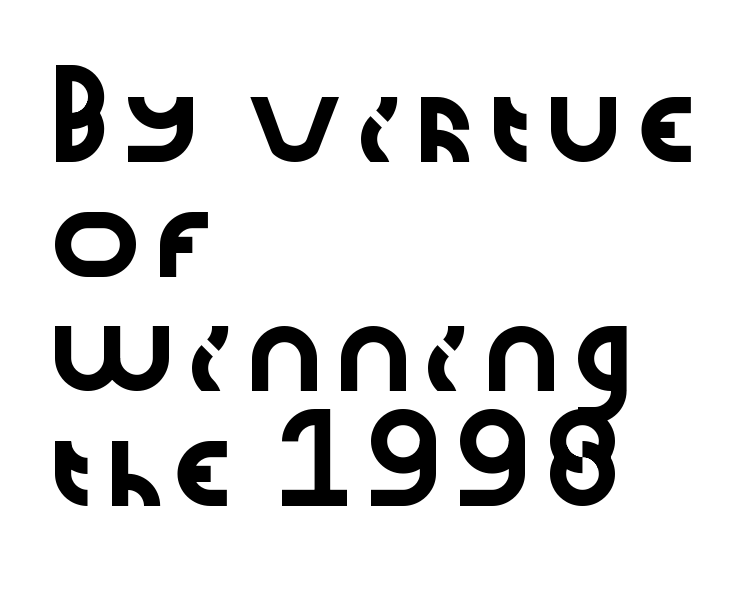
The image shows 77 px wide sans-serif type, upright; set left-aligned, normal line spacing (1.49x), normal letter spacing, not underlined; low stroke contrast and a medium x-height.
